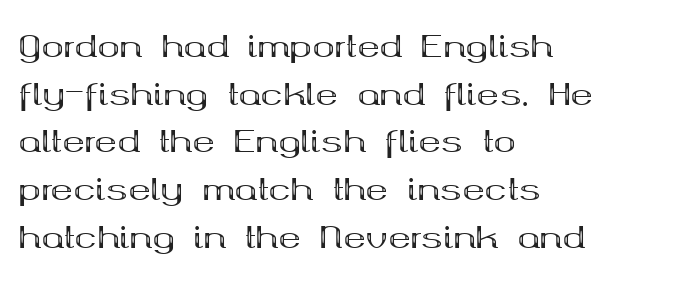
Each word holds together tightly as a unit, with standard inter-letter gaps. Weight: bold. Visually the block forms a straight wall on the left and a jagged coastline on the right. You can tell from the footed stems that serif type was used.
